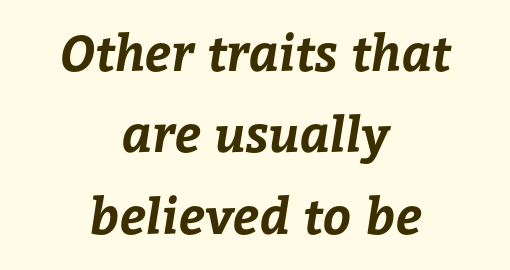
The image shows 49 px bold type; set centered, normal line spacing (1.66x), normal letter spacing, not underlined; low stroke contrast and a medium x-height.
